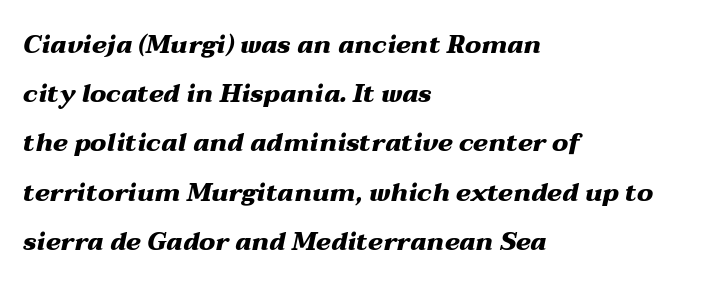
Q: Is the text bold? A: Yes.
Q: Is the text italic (slanted)? A: Yes, it leans right by about 12 degrees.
Q: Is the text underlined? A: No.
Q: How is the paragraph aligned? A: Left-aligned.
Q: Is the spacing between letters normal or unusually wide? A: Normal.
Q: Is the spacing between lines tight, normal or loose? A: Loose.
